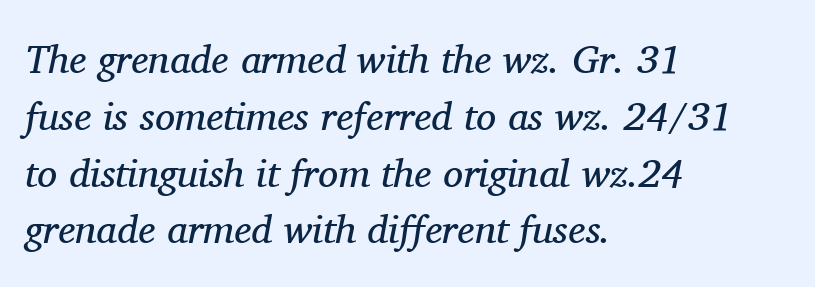
Honestly, there is no underline to notice here at all. Vertical stems look standard width or narrower in stroke. The passage shown is typed in a proportional face where columns would drift. The face used here is rendered with its standard letterfit.
